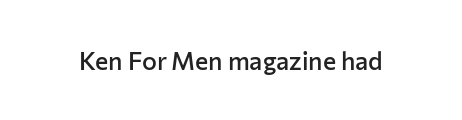
Q: Is the text bold? A: Semi-bold.
Q: Is the text italic (slanted)? A: No, it is upright.
Q: Is the text underlined? A: No.
Q: Is the spacing between letters normal or unusually wide? A: Normal.
